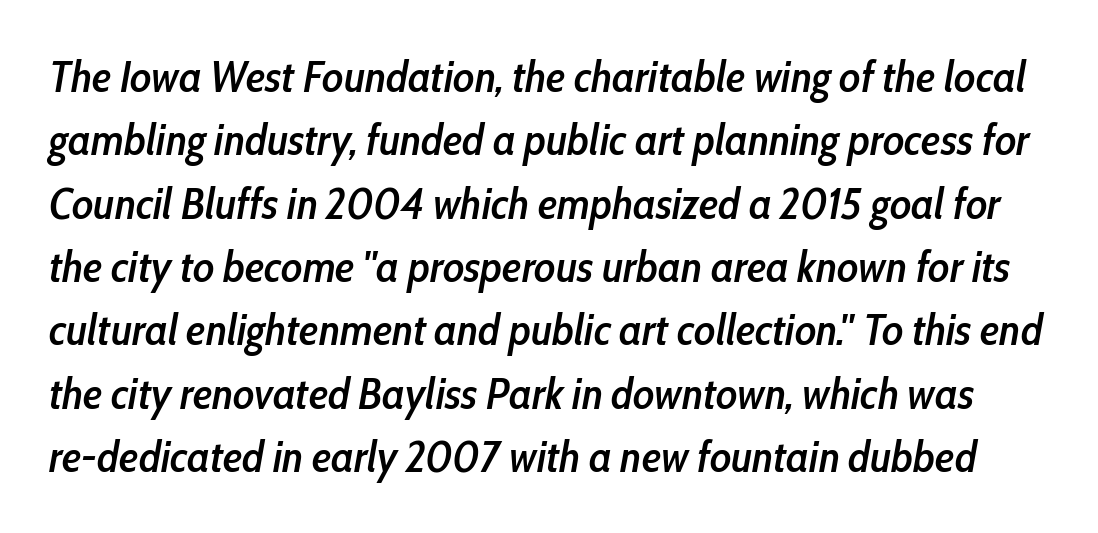
The image shows 44 px semibold, condensed type, italic (leaning right); set normal line spacing (1.44x), normal letter spacing, not underlined; low stroke contrast and a medium x-height.
